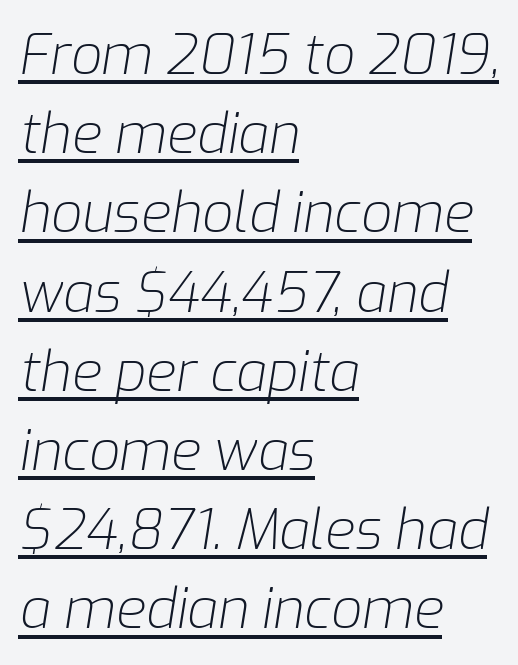
The image shows 55 px light type, italic (leaning right); set left-aligned, normal line spacing (1.44x), normal letter spacing, underlined; low stroke contrast and a medium x-height.
